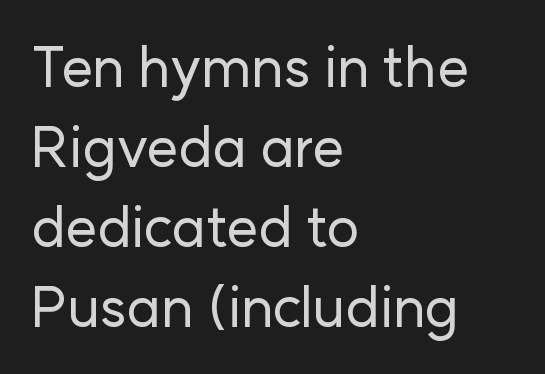
The image shows 56 px sans-serif type, upright; set left-aligned, normal line spacing (1.43x), normal letter spacing, not underlined; low stroke contrast and a medium x-height.
